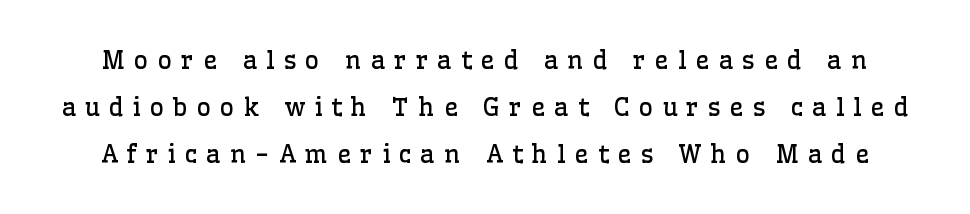
Q: Is the text bold? A: No.
Q: Is the text italic (slanted)? A: No, it is upright.
Q: Is the text underlined? A: No.
Q: Is the spacing between letters normal or unusually wide? A: Unusually wide.
